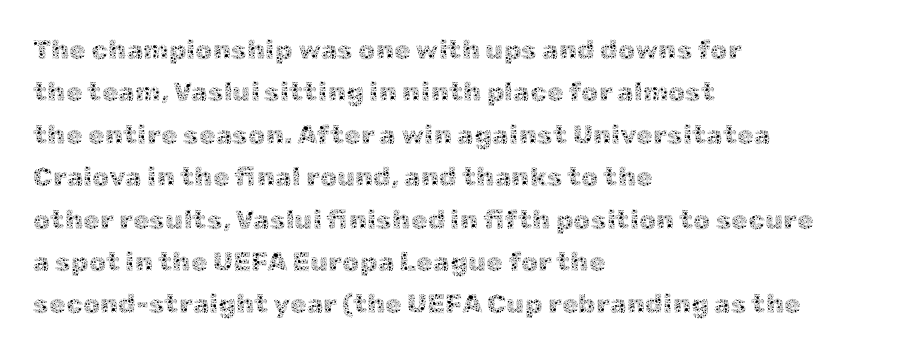
The image shows 27 px text type, upright; set left-aligned, normal line spacing (1.57x), normal letter spacing, not underlined.
